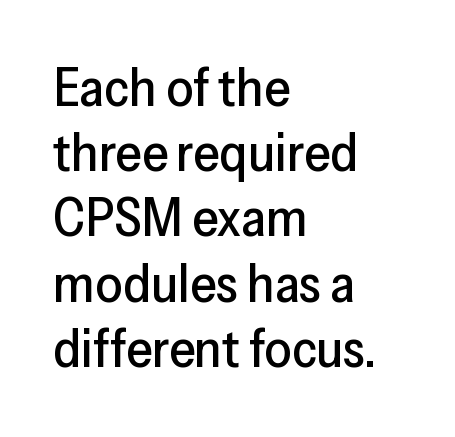
{"serif": "no", "italic": "no", "width": "normal", "stroke_contrast": "low", "x_height": "medium", "monospaced": "no", "underline": "no", "align": "left", "line_spacing_ratio": 1.23, "letter_spacing": "normal", "letter_spacing_em": 0.0, "glyph_px": 53}
